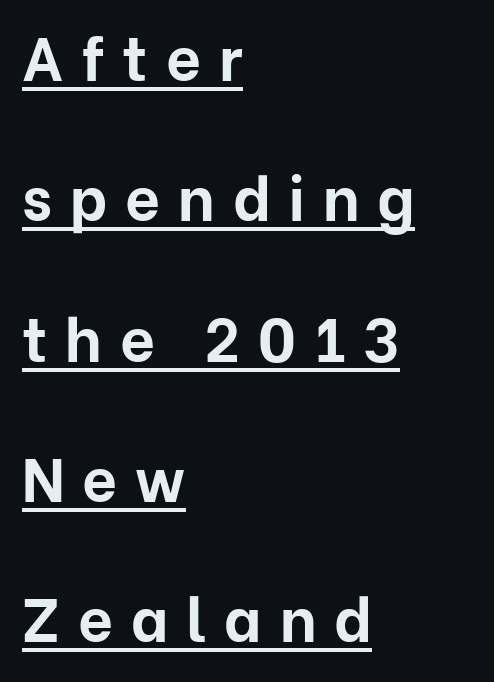
{"serif": "no", "italic": "no", "bold": "yes", "weight": "bold", "width": "normal", "stroke_contrast": "low", "x_height": "medium", "monospaced": "no", "underline": "yes", "align": "left", "line_spacing": "loose", "line_spacing_ratio": 2.3, "letter_spacing": "wide", "letter_spacing_em": 0.29, "glyph_px": 61}
